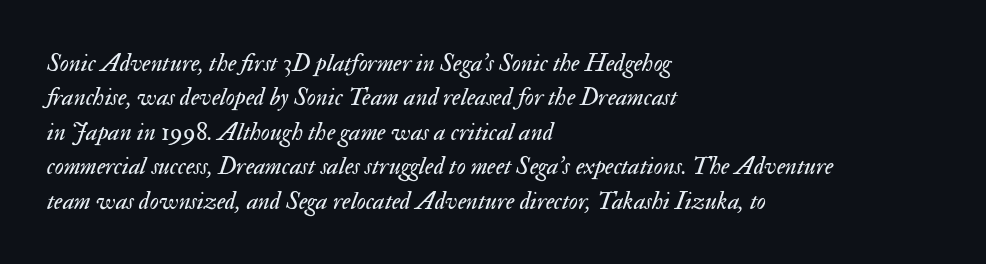
The image shows 25 px text type, italic (leaning right); set left-aligned, normal line spacing (1.38x), normal letter spacing, not underlined.
